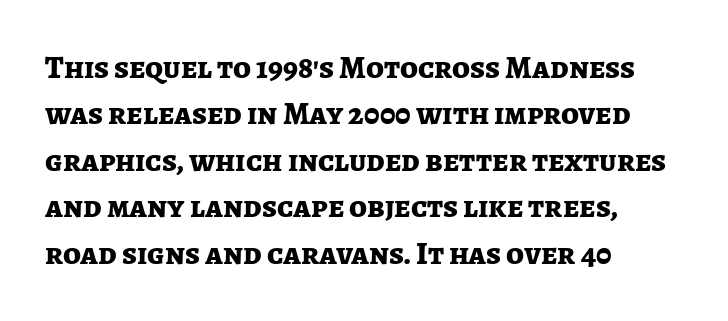
The image shows 32 px bold sans-serif type, upright; set left-aligned, normal line spacing (1.45x), normal letter spacing, not underlined; low stroke contrast and a medium x-height.
